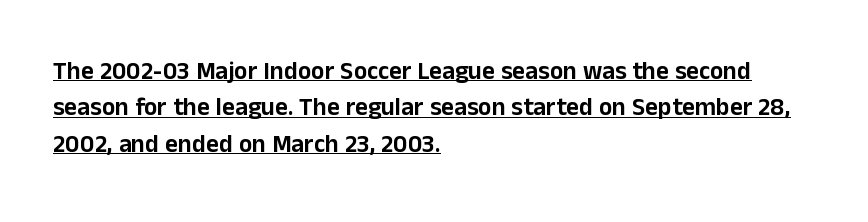
Q: Is the text italic (slanted)? A: No, it is upright.
Q: Is the text underlined? A: Yes.
Q: How is the paragraph aligned? A: Left-aligned.
Q: Is the spacing between letters normal or unusually wide? A: Normal.
Q: Is the spacing between lines tight, normal or loose? A: Normal.
